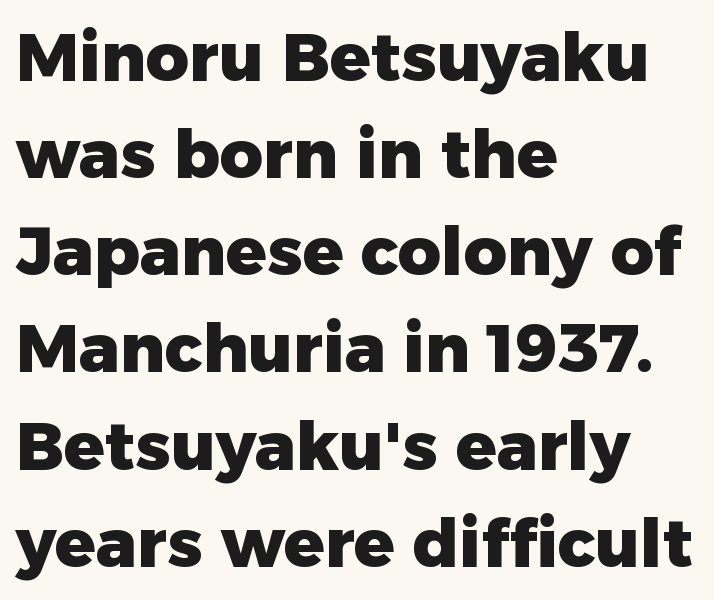
The paragraph has a hard left edge and a soft right edge. Students, observe: this is what conventionally led text looks like. The letters stand upright; this is a roman face. A clean baseline with only descenders dipping below it.
